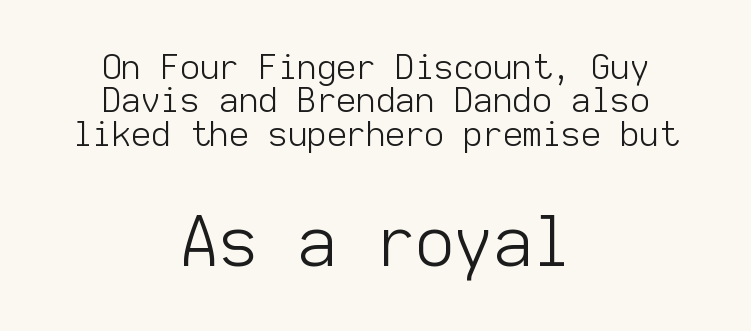
{"serif": "no", "italic": "no", "bold": "no", "weight": "light", "width": "normal", "stroke_contrast": "low", "x_height": "medium", "monospaced": "yes", "underline": "no", "align": "center", "line_spacing": "tight", "line_spacing_ratio": 0.98, "letter_spacing": "normal", "letter_spacing_em": 0.0, "larger_block": "second", "size_ratio": 2.0, "glyph_px": 68}
